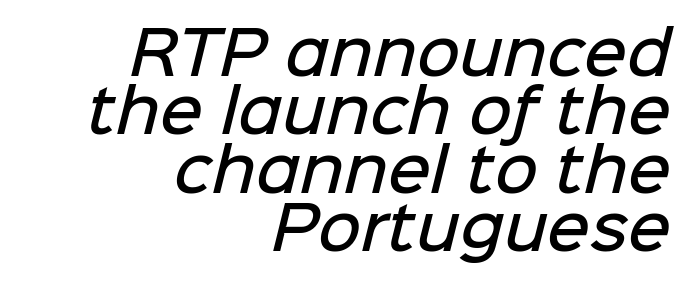
{"serif": "no", "bold": "semi", "weight": "semibold", "width": "normal", "stroke_contrast": "low", "x_height": "medium", "monospaced": "no", "underline": "no", "align": "right", "line_spacing": "tight", "line_spacing_ratio": 0.99, "letter_spacing": "normal", "letter_spacing_em": 0.0, "glyph_px": 59}
